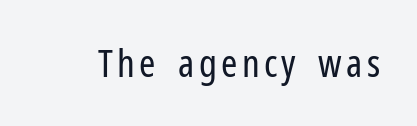
Note: no serifs on the glyphs. The lettering holds an erect, upright posture throughout. Stems here are at most as thick as an everyday book face. Character widths vary here, with narrow letters taking less room than wide ones.
